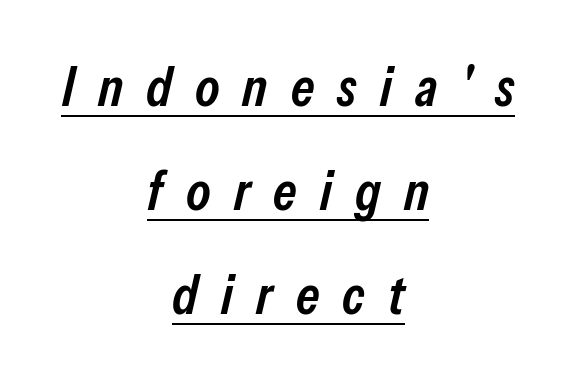
Q: Is the text bold? A: Semi-bold.
Q: Is the text italic (slanted)? A: Yes, it leans right by about 13 degrees.
Q: Is the text underlined? A: Yes.
Q: How is the paragraph aligned? A: Centered.
Q: Is the spacing between letters normal or unusually wide? A: Unusually wide.
Q: Width (condensed, normal, or wide)? A: Condensed.
Q: Stroke contrast? A: Low.
Q: x-height? A: Medium.
Q: Monospaced? A: No.
